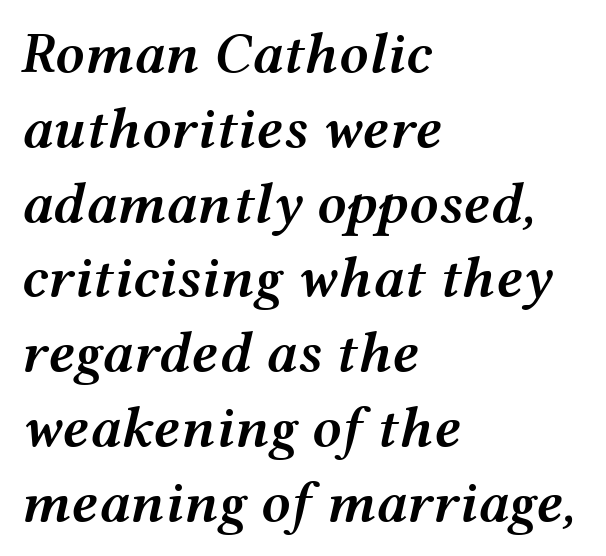
The image shows 58 px semibold, wide type, italic (leaning right); set left-aligned, normal line spacing (1.29x), normal letter spacing, not underlined; medium stroke contrast and a medium x-height.
